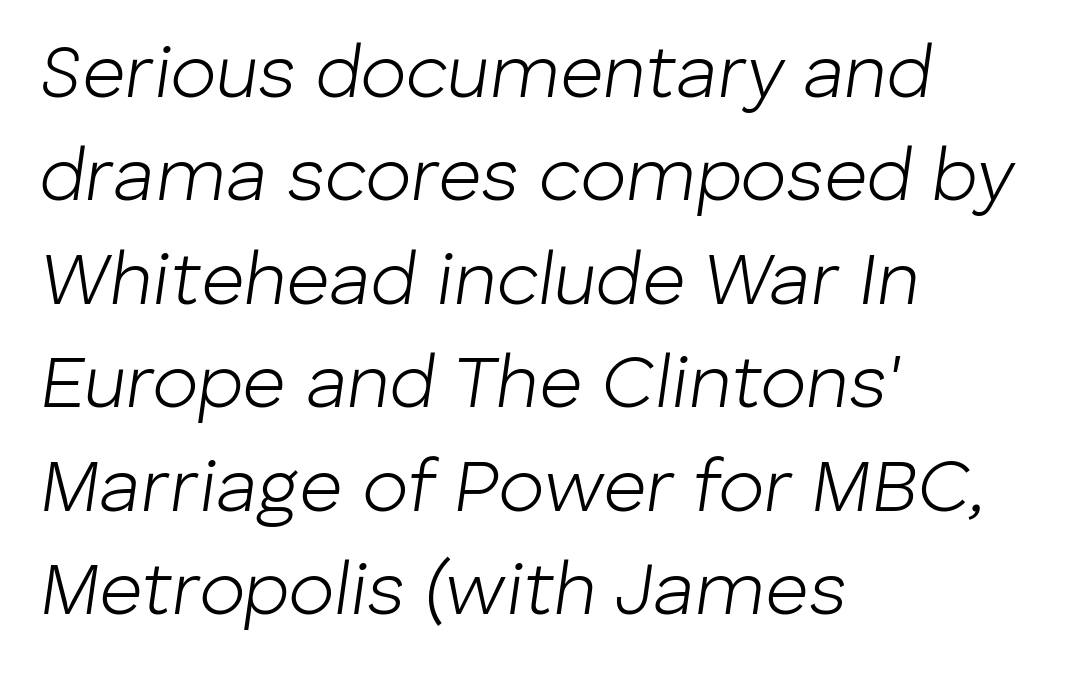
The image shows 75 px light type, italic (leaning right); set left-aligned, normal line spacing (1.38x), normal letter spacing, not underlined; low stroke contrast and a medium x-height.
